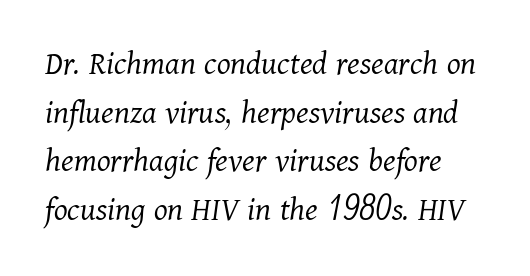
The image shows 35 px light serif type, italic (leaning right); set normal line spacing (1.39x), normal letter spacing, not underlined; medium stroke contrast and a medium x-height.
